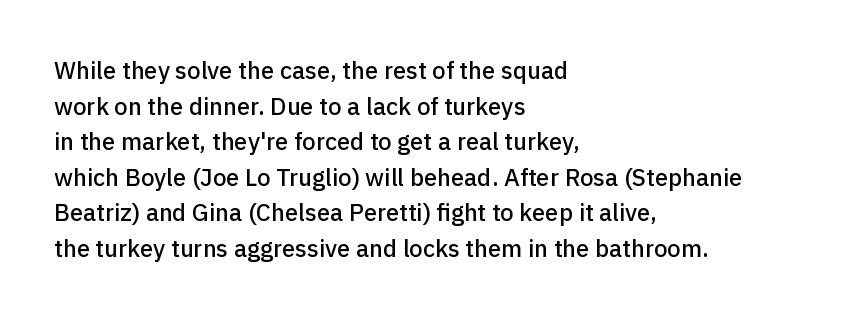
Q: Is the text italic (slanted)? A: No, it is upright.
Q: Is the text underlined? A: No.
Q: How is the paragraph aligned? A: Left-aligned.
Q: Is the spacing between letters normal or unusually wide? A: Normal.
Q: Is the spacing between lines tight, normal or loose? A: Normal.
